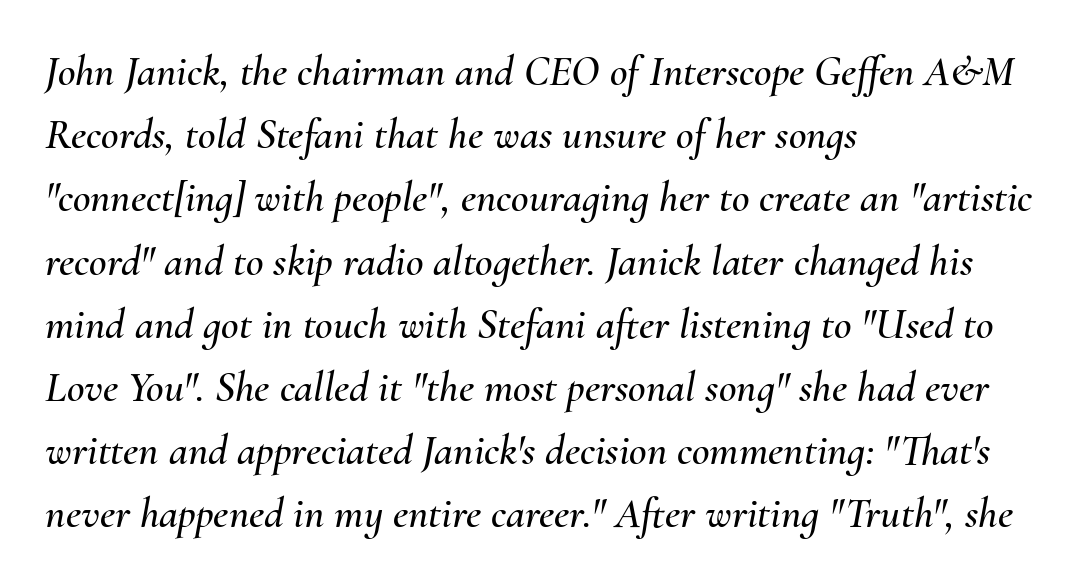
Successive baselines arrive at the customary interval. Anything drawn beneath the words? Only blank space. No extra tracking has been applied to these lines. The lines in this sample share a left origin and differ only in where they stop.
